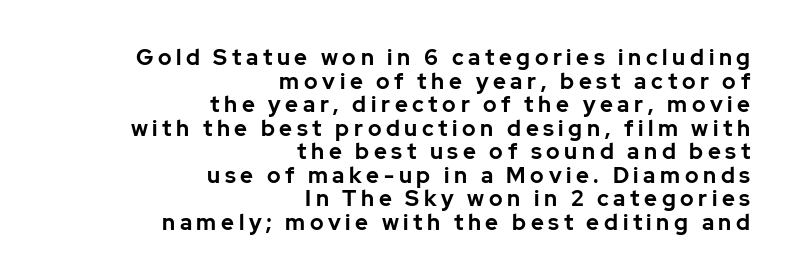
{"italic": "no", "bold": "yes", "underline": "no", "align": "right", "line_spacing": "tight", "line_spacing_ratio": 1.07, "letter_spacing": "wide", "letter_spacing_em": 0.21, "glyph_px": 22}
